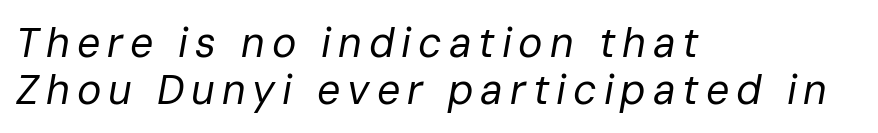
Q: Is the text bold? A: No.
Q: Is the text italic (slanted)? A: Yes, it leans right by about 10 degrees.
Q: Is the text underlined? A: No.
Q: How is the paragraph aligned? A: Left-aligned.
Q: Is the spacing between lines tight, normal or loose? A: Tight.
Q: Width (condensed, normal, or wide)? A: Normal.
Q: Stroke contrast? A: Low.
Q: x-height? A: Medium.
Q: Monospaced? A: No.
